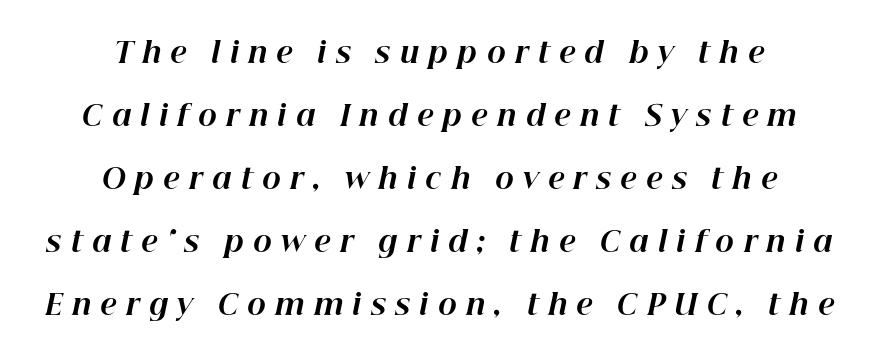
{"italic": "yes", "lean": "right", "slant_degrees": 12, "bold": "yes", "weight": "bold", "width": "normal", "stroke_contrast": "high", "x_height": "medium", "monospaced": "no", "underline": "no", "align": "center", "line_spacing": "loose", "line_spacing_ratio": 2.25, "letter_spacing": "wide", "letter_spacing_em": 0.33, "glyph_px": 28}
